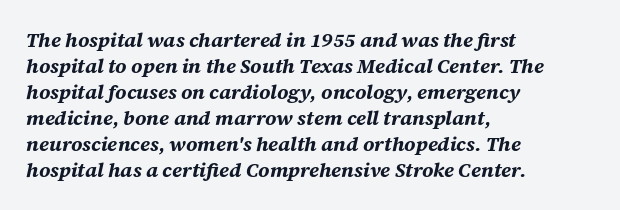
A dark, heavy texture on the line: the type is bold. This rendering uses left alignment, leaving the right contour irregular. A normal amount of white space separates one row of letters from the next. Characters are canted at an angle relative to the baseline's perpendicular.
